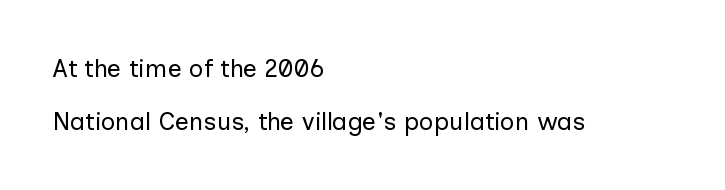
{"italic": "no", "bold": "no", "underline": "no", "align": "left", "line_spacing": "loose", "line_spacing_ratio": 2.11, "letter_spacing": "normal", "letter_spacing_em": 0.0, "glyph_px": 25}
